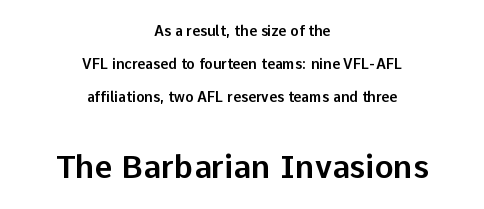
Q: Is the text italic (slanted)? A: No, it is upright.
Q: Is the typeface a serif or a sans-serif typeface? A: Sans-serif.
Q: Is the text underlined? A: No.
Q: How is the paragraph aligned? A: Centered.
Q: Is the spacing between letters normal or unusually wide? A: Normal.
Q: Is the spacing between lines tight, normal or loose? A: Loose.
Q: Which block of text is set in a larger size, the first (top) or the second (bottom)? A: The second (bottom) one.
Q: Width (condensed, normal, or wide)? A: Normal.
Q: Stroke contrast? A: Low.
Q: x-height? A: Medium.
Q: Monospaced? A: No.
